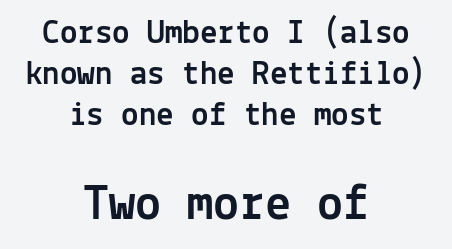
Nobody drew a line under any word here. This is roman type, the default non-slanted kind. Compared with typical body copy, the letter spacing here is the same. In CSS terms this would be text-align: center.
